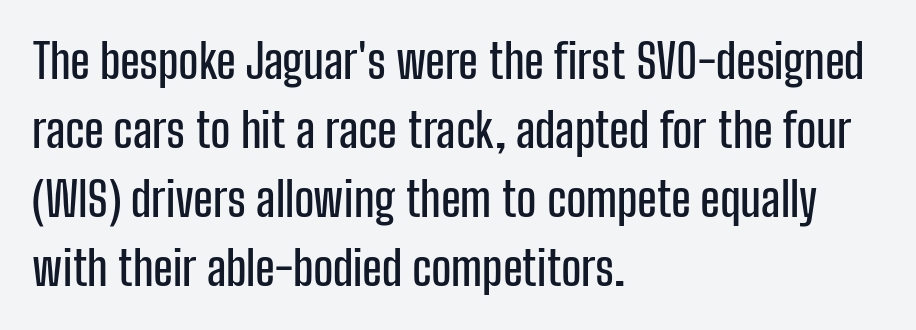
{"serif": "no", "italic": "no", "width": "condensed", "stroke_contrast": "low", "x_height": "medium", "monospaced": "no", "underline": "no", "align": "left", "line_spacing": "normal", "line_spacing_ratio": 1.47, "letter_spacing": "normal", "letter_spacing_em": 0.0, "glyph_px": 47}
